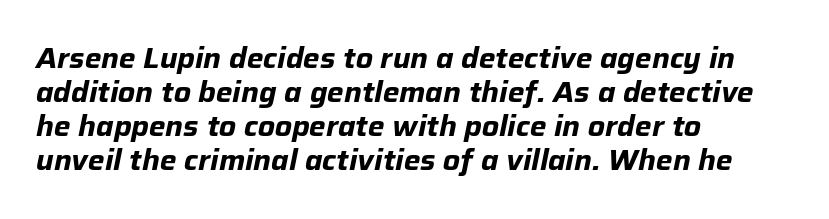
Compared with an ordinary text face, these strokes are far heavier — a full bold. An italicized treatment has been applied to the whole sample. This sample has the flowing, uneven cadence of proportional lettering. The gaps between neighbouring characters are ordinary and unremarkable.
